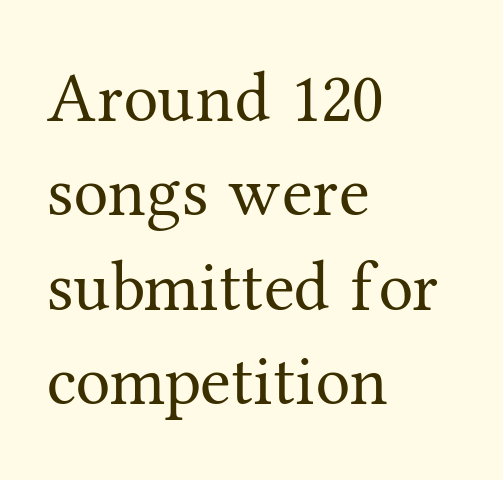
Q: Is the text bold? A: No.
Q: Is the text italic (slanted)? A: No, it is upright.
Q: Is the typeface a serif or a sans-serif typeface? A: Serif.
Q: Is the text underlined? A: No.
Q: How is the paragraph aligned? A: Left-aligned.
Q: Is the spacing between letters normal or unusually wide? A: Normal.
Q: Is the spacing between lines tight, normal or loose? A: Normal.
Q: Width (condensed, normal, or wide)? A: Normal.
Q: Stroke contrast? A: Medium.
Q: x-height? A: Medium.
Q: Monospaced? A: No.
